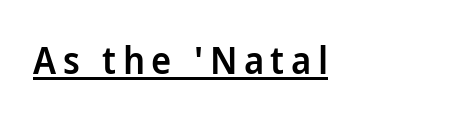
The image shows 38 px semibold sans-serif type, upright; set left-aligned, underlined; low stroke contrast and a medium x-height.
